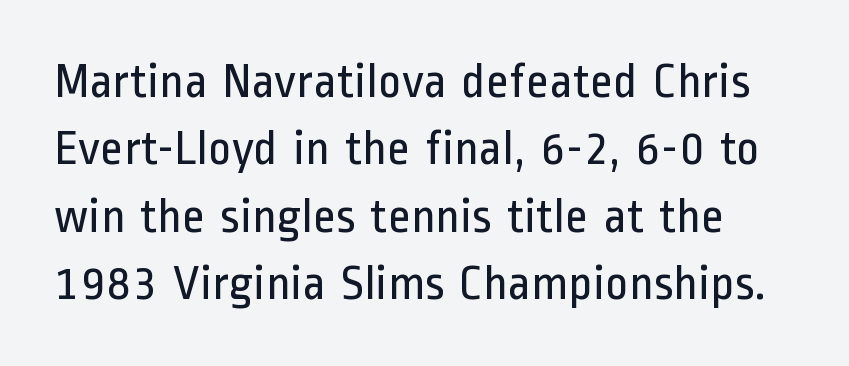
{"serif": "no", "italic": "no", "bold": "no", "weight": "regular", "width": "condensed", "stroke_contrast": "low", "x_height": "medium", "monospaced": "no", "underline": "no", "line_spacing": "normal", "line_spacing_ratio": 1.35, "letter_spacing": "normal", "letter_spacing_em": 0.0, "glyph_px": 50}
